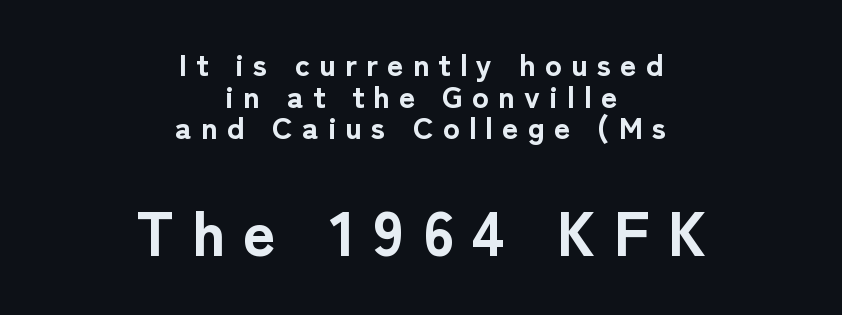
Q: Is the text bold? A: Yes.
Q: Is the text italic (slanted)? A: No, it is upright.
Q: Is the typeface a serif or a sans-serif typeface? A: Sans-serif.
Q: Is the text underlined? A: No.
Q: How is the paragraph aligned? A: Centered.
Q: Is the spacing between letters normal or unusually wide? A: Unusually wide.
Q: Is the spacing between lines tight, normal or loose? A: Tight.
Q: Which block of text is set in a larger size, the first (top) or the second (bottom)? A: The second (bottom) one.
Q: Width (condensed, normal, or wide)? A: Normal.
Q: Stroke contrast? A: Low.
Q: x-height? A: Medium.
Q: Monospaced? A: No.
